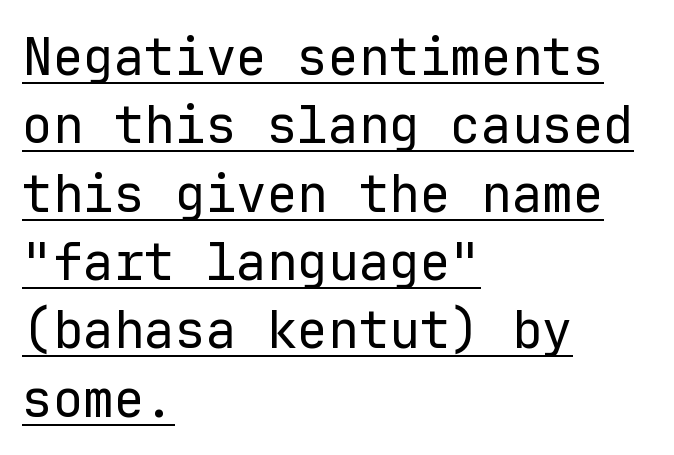
{"serif": "no", "italic": "no", "bold": "no", "weight": "regular", "width": "normal", "stroke_contrast": "low", "x_height": "medium", "monospaced": "yes", "underline": "yes", "align": "left", "line_spacing": "normal", "line_spacing_ratio": 1.34, "letter_spacing": "normal", "letter_spacing_em": 0.0, "glyph_px": 51}
